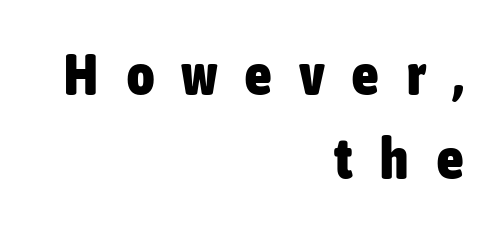
The image shows 58 px heavy, condensed sans-serif type, upright; set right-aligned, normal line spacing (1.44x), unusually wide letter spacing (+0.49 em), not underlined; low stroke contrast and a medium x-height.
